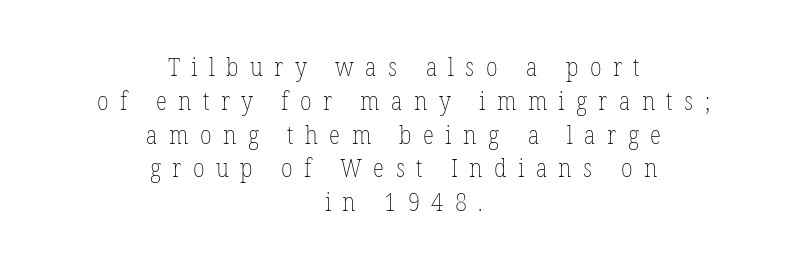
{"italic": "no", "bold": "no", "underline": "no", "align": "center", "line_spacing": "normal", "line_spacing_ratio": 1.3, "letter_spacing": "wide", "letter_spacing_em": 0.44, "glyph_px": 26}
